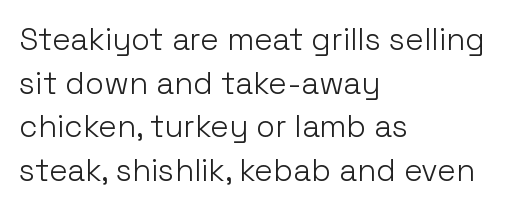
Vertically, the passage feels balanced, rows spaced as you'd expect. The face used here is a sans, in the tradition of grotesques and geometrics. A typesetter would call this proportional, since set widths differ per character. Letter spacing: default. The baseline area is clear. No italicization has been applied; the sample stays upright.
